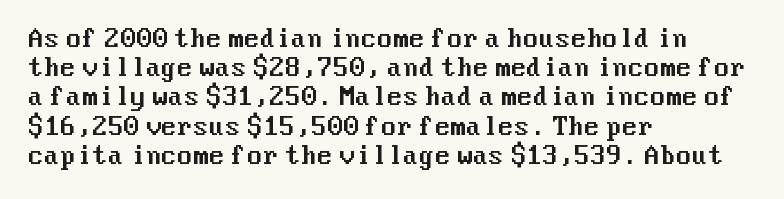
The image shows 23 px text type, upright; set left-aligned, normal line spacing (1.27x), normal letter spacing, not underlined.
